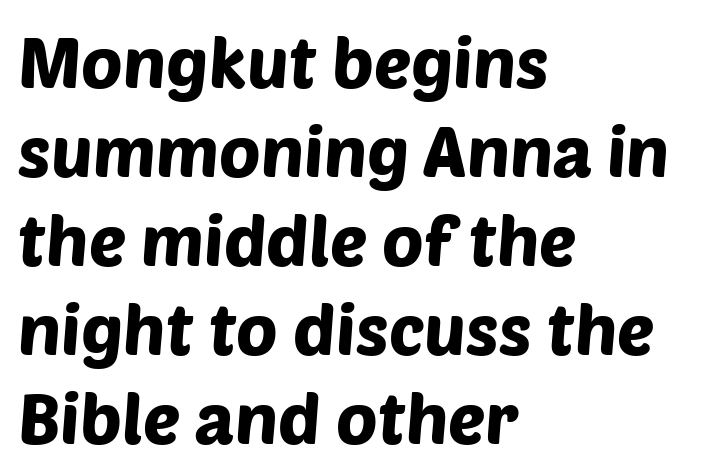
{"serif": "no", "width": "normal", "stroke_contrast": "low", "x_height": "large", "monospaced": "no", "underline": "no", "align": "left", "line_spacing": "normal", "line_spacing_ratio": 1.27, "letter_spacing": "normal", "letter_spacing_em": 0.0, "glyph_px": 70}
